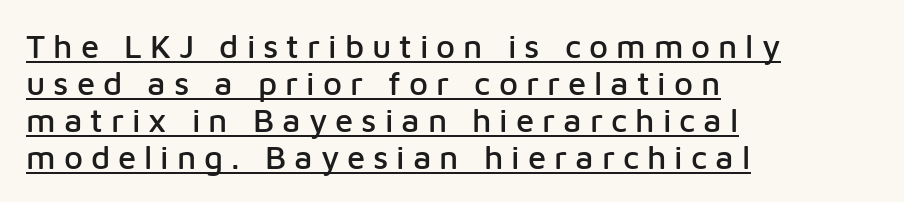
Students, observe: this is what under-led, compact text looks like. These lines are rendered in a variable-pitch font. Students, observe the line beneath the letters — that is underlining. Is the letter spacing exaggerated? Yes — the characters are pushed far apart. Line starts are locked; line ends wander. Letterform terminals end flat and unadorned throughout the passage.
